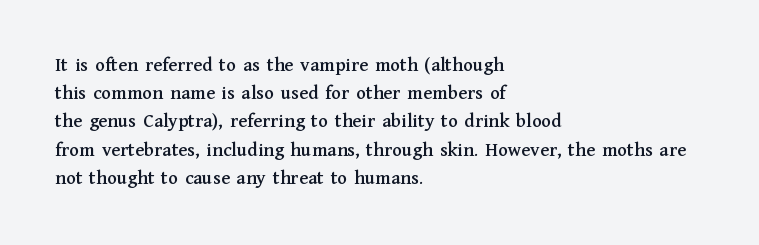
Q: Is the text italic (slanted)? A: No, it is upright.
Q: Is the text underlined? A: No.
Q: How is the paragraph aligned? A: Left-aligned.
Q: Is the spacing between letters normal or unusually wide? A: Normal.
Q: Is the spacing between lines tight, normal or loose? A: Normal.
